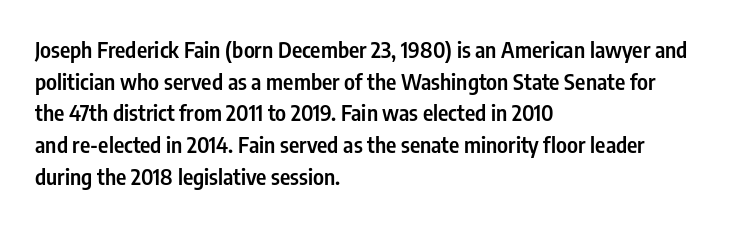
{"italic": "no", "bold": "semi", "underline": "no", "align": "left", "line_spacing": "normal", "line_spacing_ratio": 1.44, "letter_spacing": "normal", "letter_spacing_em": 0.0, "glyph_px": 22}
